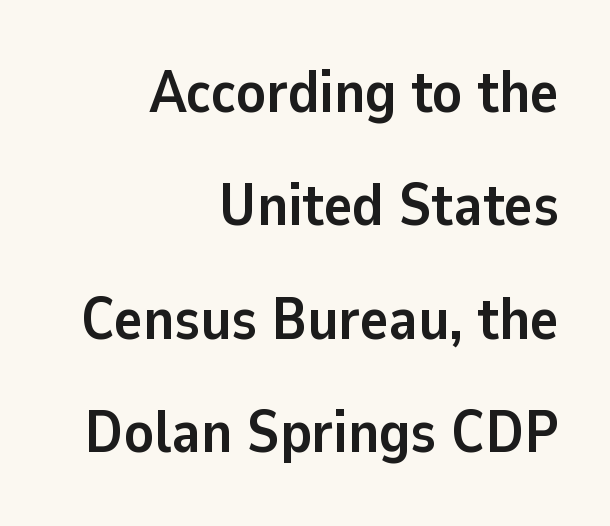
The image shows 60 px semibold sans-serif type, upright; set right-aligned, line spacing 1.89x, normal letter spacing, not underlined; low stroke contrast and a medium x-height.
